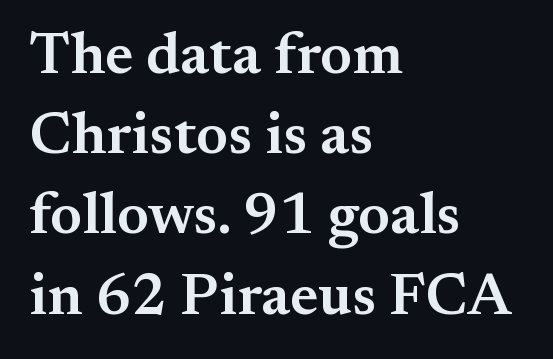
{"serif": "yes", "italic": "no", "bold": "semi", "weight": "semibold", "width": "normal", "stroke_contrast": "medium", "x_height": "small", "monospaced": "no", "underline": "no", "align": "left", "line_spacing": "normal", "line_spacing_ratio": 1.36, "letter_spacing": "normal", "letter_spacing_em": 0.0, "glyph_px": 59}
